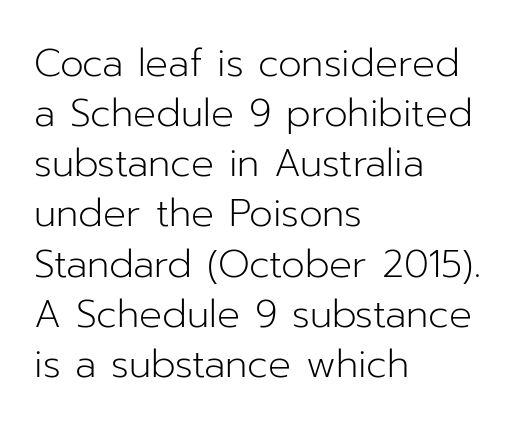
The image shows 38 px light sans-serif type, upright; set left-aligned, normal line spacing (1.32x), normal letter spacing, not underlined; low stroke contrast and a medium x-height.
